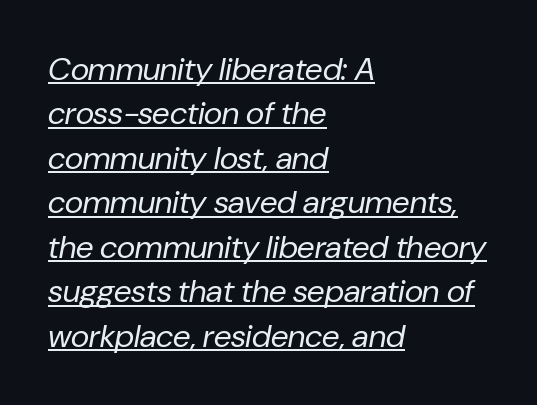
The image shows 32 px regular-weight type, italic (leaning right); set left-aligned, normal line spacing (1.39x), normal letter spacing, underlined; low stroke contrast and a medium x-height.
